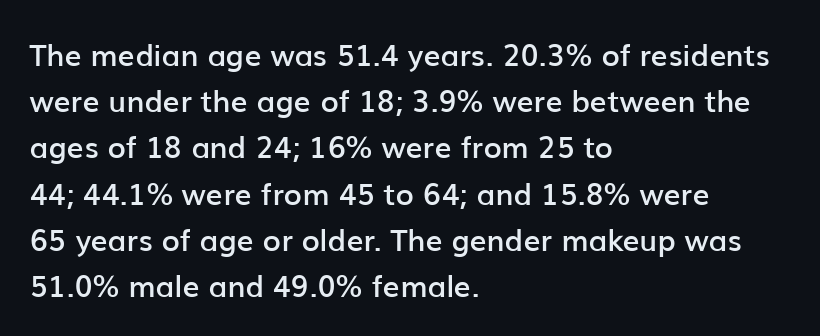
Q: Is the text bold? A: Semi-bold.
Q: Is the text italic (slanted)? A: No, it is upright.
Q: Is the typeface a serif or a sans-serif typeface? A: Sans-serif.
Q: Is the text underlined? A: No.
Q: How is the paragraph aligned? A: Left-aligned.
Q: Is the spacing between letters normal or unusually wide? A: Normal.
Q: Is the spacing between lines tight, normal or loose? A: Normal.
Q: Width (condensed, normal, or wide)? A: Normal.
Q: Stroke contrast? A: Low.
Q: x-height? A: Medium.
Q: Monospaced? A: No.
